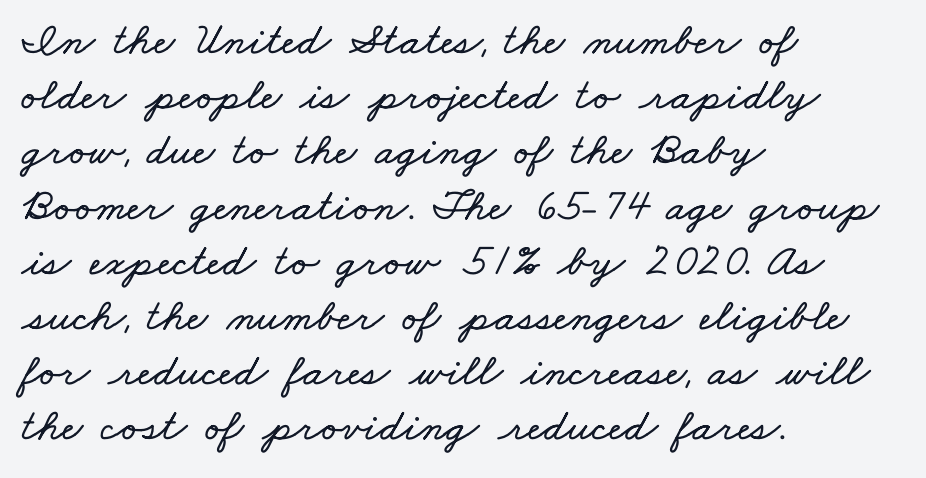
The image shows 46 px wide type; set left-aligned, line spacing 1.2x, normal letter spacing, not underlined; low stroke contrast and a small x-height.
